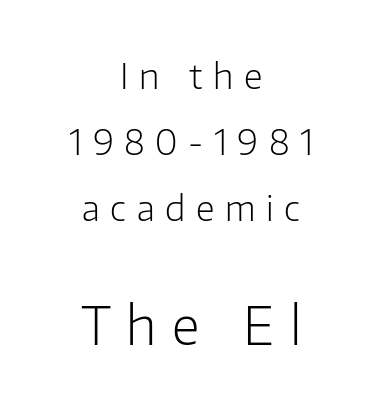
This rendering widens character spacing well past its baseline value. The letters advance in unequal steps, a hallmark of proportional type. The words here are not underlined. The characters are drawn with everyday or finer stroke widths. Posture: straight, roman, zero tilt. Look at the bottom of the vertical strokes: they stop flat, with no serifs.
